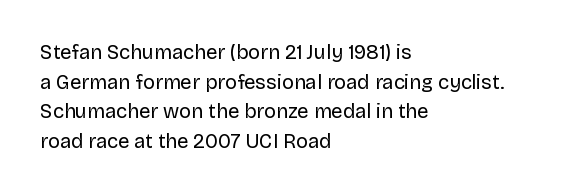
Q: Is the text bold? A: No.
Q: Is the text italic (slanted)? A: No, it is upright.
Q: Is the text underlined? A: No.
Q: How is the paragraph aligned? A: Left-aligned.
Q: Is the spacing between letters normal or unusually wide? A: Normal.
Q: Is the spacing between lines tight, normal or loose? A: Normal.
